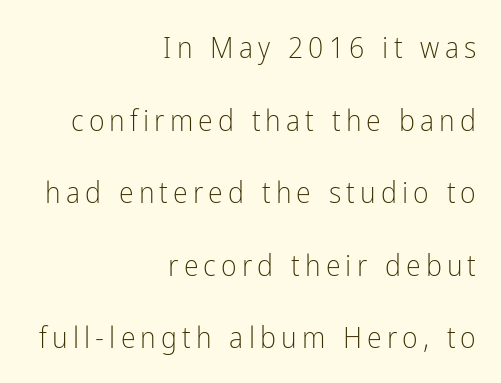
Notice the wide empty band between every row — that's loose leading. Unbolded letterforms with no extra heft. Horizontal alignment here is rightward, an uncommon choice for prose. Serifs: no, the terminals of the letterforms are clean.
